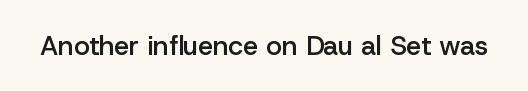
{"italic": "no", "bold": "semi", "underline": "no", "letter_spacing": "normal", "letter_spacing_em": 0.0, "glyph_px": 27}
